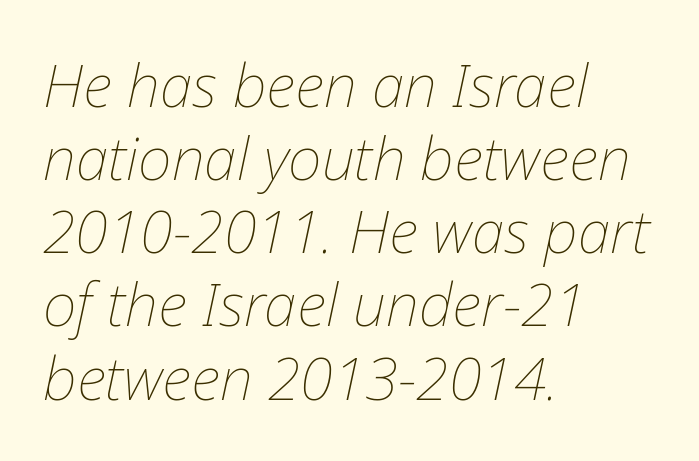
{"italic": "yes", "lean": "right", "slant_degrees": 12, "bold": "no", "weight": "thin", "width": "normal", "stroke_contrast": "low", "x_height": "medium", "monospaced": "no", "underline": "no", "align": "left", "line_spacing_ratio": 1.24, "letter_spacing": "normal", "letter_spacing_em": 0.0, "glyph_px": 59}
